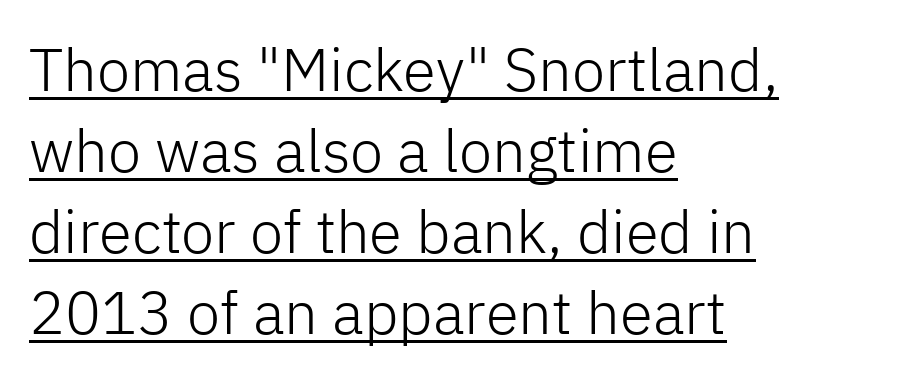
{"serif": "no", "italic": "no", "bold": "no", "weight": "light", "width": "normal", "stroke_contrast": "low", "x_height": "medium", "monospaced": "no", "underline": "yes", "align": "left", "line_spacing": "normal", "line_spacing_ratio": 1.35, "letter_spacing": "normal", "letter_spacing_em": 0.0, "glyph_px": 60}
